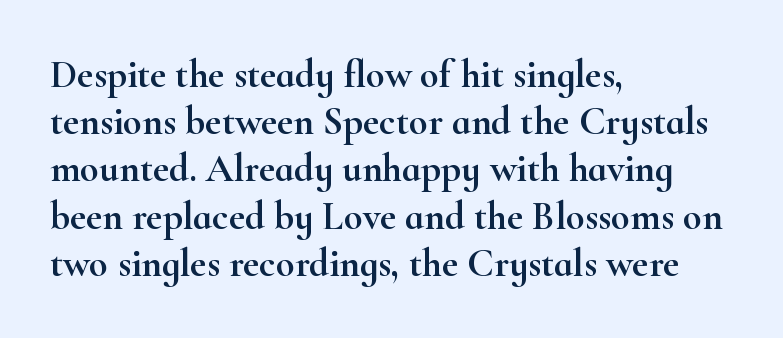
Q: Is the text italic (slanted)? A: No, it is upright.
Q: Is the typeface a serif or a sans-serif typeface? A: Serif.
Q: Is the text underlined? A: No.
Q: How is the paragraph aligned? A: Left-aligned.
Q: Is the spacing between letters normal or unusually wide? A: Normal.
Q: Width (condensed, normal, or wide)? A: Wide.
Q: Stroke contrast? A: High.
Q: x-height? A: Small.
Q: Monospaced? A: No.
